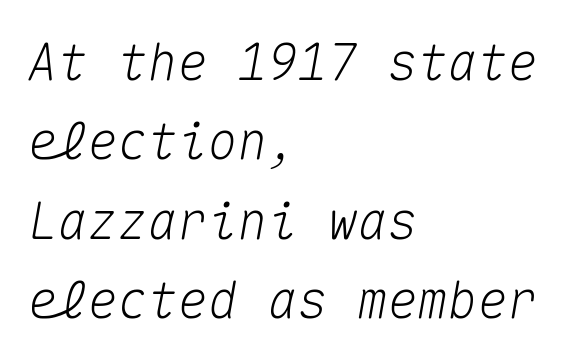
Q: Is the text italic (slanted)? A: Yes, it leans right by about 10 degrees.
Q: Is the text underlined? A: No.
Q: How is the paragraph aligned? A: Left-aligned.
Q: Is the spacing between letters normal or unusually wide? A: Normal.
Q: Is the spacing between lines tight, normal or loose? A: Normal.
Q: Width (condensed, normal, or wide)? A: Normal.
Q: Stroke contrast? A: Medium.
Q: x-height? A: Medium.
Q: Monospaced? A: Yes.
